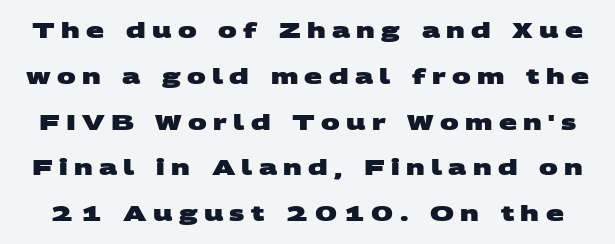
Stroke thickness is high; the sample reads as a true bold. Type without underlining. Horizontal bands of white between lines are thick stripes. Caption: expanded tracking, letters set apart.
